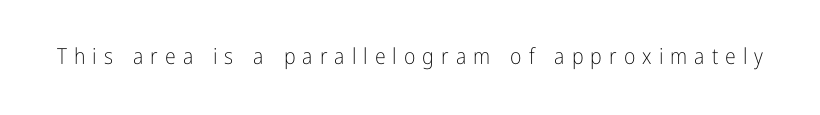
Q: Is the text bold? A: No.
Q: Is the text italic (slanted)? A: No, it is upright.
Q: Is the text underlined? A: No.
Q: Is the spacing between letters normal or unusually wide? A: Unusually wide.
